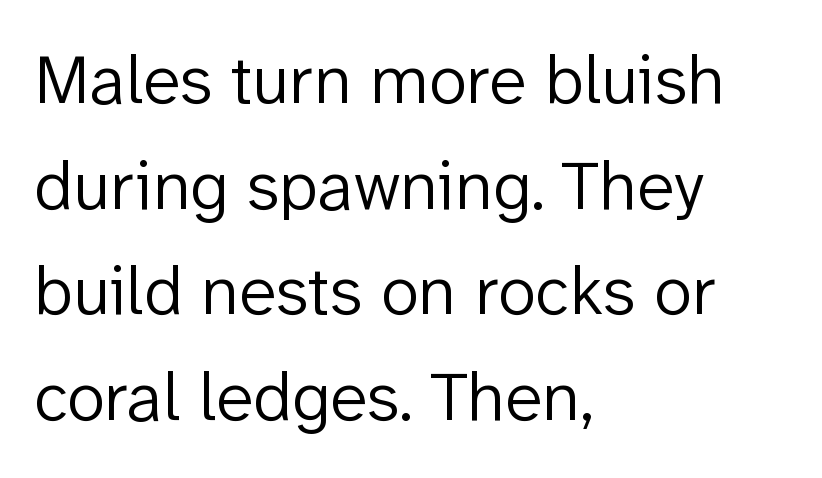
{"serif": "no", "italic": "no", "bold": "no", "weight": "light", "width": "normal", "stroke_contrast": "low", "x_height": "medium", "monospaced": "no", "underline": "no", "align": "left", "line_spacing": "normal", "line_spacing_ratio": 1.51, "letter_spacing": "normal", "letter_spacing_em": 0.0, "glyph_px": 70}
